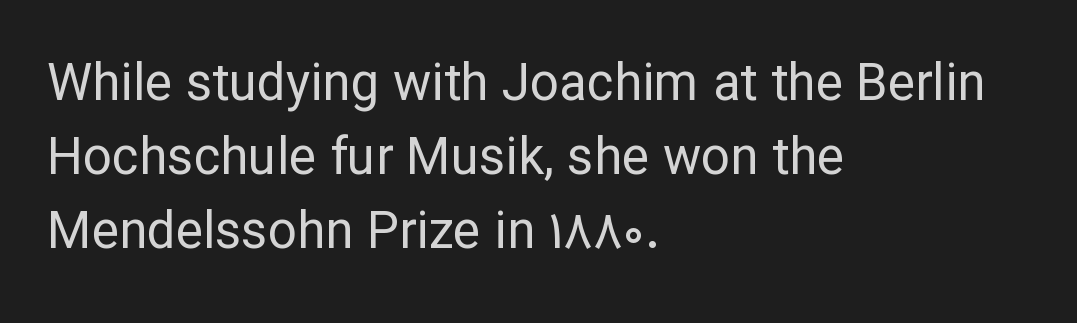
If you drew a line through each stem, it would be perfectly vertical. Heft: none added — not bold. This sample uses a sans-serif face. Evenly set lines give the paragraph a standard silhouette. Each row of text sits above clean, open space.
